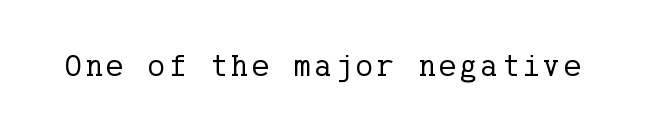
Q: Is the text bold? A: No.
Q: Is the text italic (slanted)? A: No, it is upright.
Q: Is the typeface a serif or a sans-serif typeface? A: Serif.
Q: Is the text underlined? A: No.
Q: Width (condensed, normal, or wide)? A: Normal.
Q: Stroke contrast? A: Low.
Q: x-height? A: Medium.
